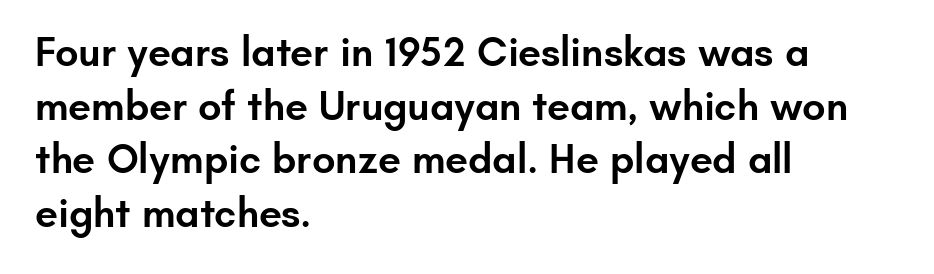
{"serif": "no", "italic": "no", "bold": "semi", "weight": "semibold", "width": "normal", "stroke_contrast": "low", "x_height": "small", "monospaced": "no", "underline": "no", "align": "left", "line_spacing": "normal", "line_spacing_ratio": 1.31, "letter_spacing": "normal", "letter_spacing_em": 0.0, "glyph_px": 41}
